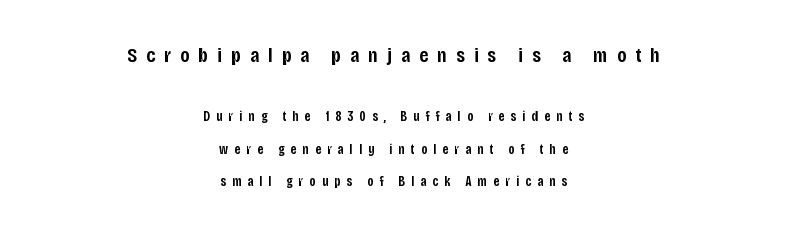
Q: Is the text bold? A: Semi-bold.
Q: Is the text italic (slanted)? A: No, it is upright.
Q: Is the text underlined? A: No.
Q: How is the paragraph aligned? A: Centered.
Q: Is the spacing between letters normal or unusually wide? A: Unusually wide.
Q: Is the spacing between lines tight, normal or loose? A: Loose.
Q: Which block of text is set in a larger size, the first (top) or the second (bottom)? A: The first (top) one.
